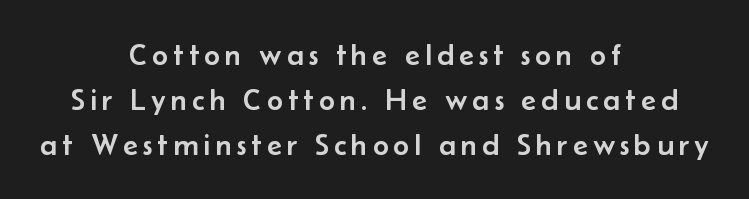
{"serif": "no", "italic": "no", "width": "normal", "stroke_contrast": "low", "x_height": "small", "monospaced": "no", "underline": "no", "align": "center", "line_spacing": "normal", "line_spacing_ratio": 1.45, "glyph_px": 31}
